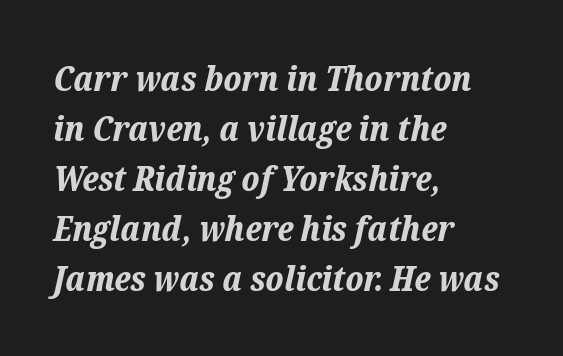
{"italic": "yes", "lean": "right", "slant_degrees": 12, "bold": "yes", "weight": "bold", "width": "normal", "stroke_contrast": "low", "x_height": "medium", "monospaced": "no", "underline": "no", "align": "left", "line_spacing": "normal", "line_spacing_ratio": 1.43, "letter_spacing": "normal", "letter_spacing_em": 0.0, "glyph_px": 35}
